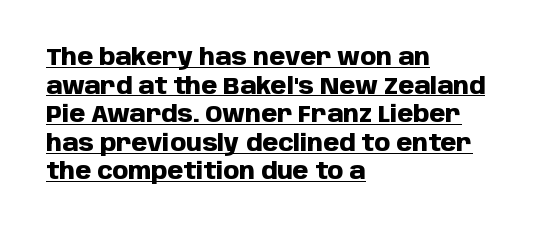
The image shows 23 px bold type, upright; set left-aligned, line spacing 1.24x, normal letter spacing, underlined.
